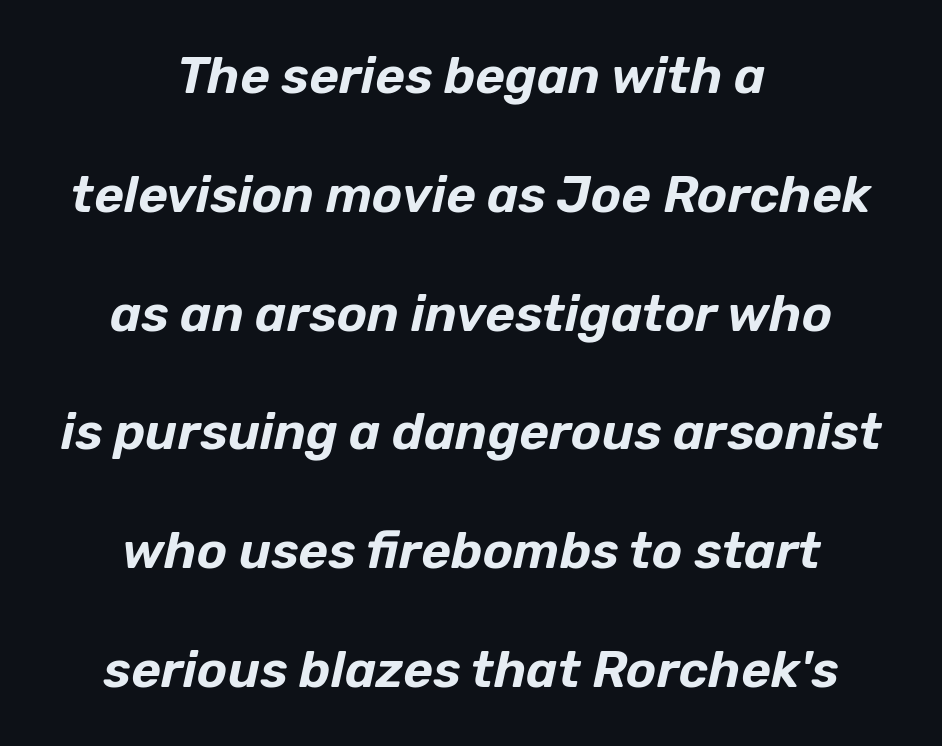
The tracking reads as untouched default to a designer's eye. Think of a printed novel: that variable character pitch is what you see here. The axis of the letterforms is tilted away from vertical. The specimen omits any rule beneath the text block's lines. You could fit nearly another row in the gap between these rows. Horizontally, the lines are justified to the midpoint only.
